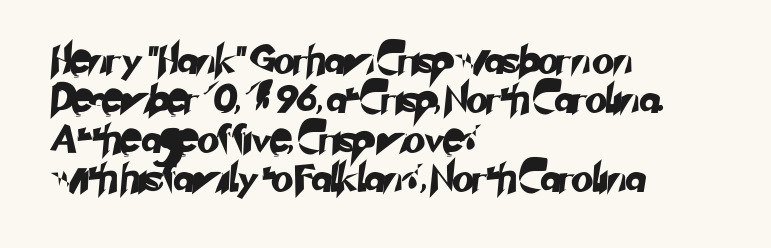
The image shows 28 px sans-serif type; set left-aligned, normal line spacing (1.41x), normal letter spacing, not underlined; low stroke contrast and a small x-height.
